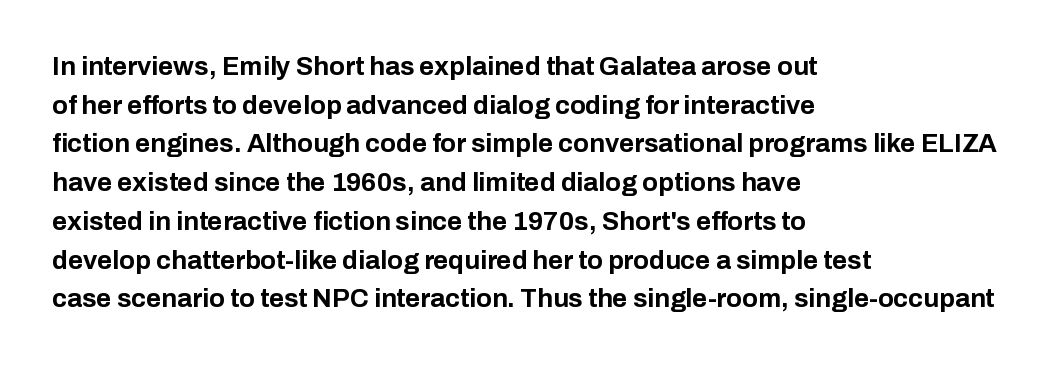
The image shows 26 px bold type, upright; set left-aligned, normal line spacing (1.49x), normal letter spacing, not underlined.
